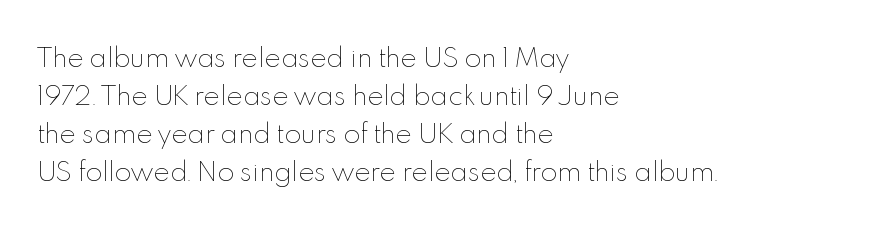
Q: Is the text bold? A: No.
Q: Is the text italic (slanted)? A: No, it is upright.
Q: Is the text underlined? A: No.
Q: How is the paragraph aligned? A: Left-aligned.
Q: Is the spacing between letters normal or unusually wide? A: Normal.
Q: Is the spacing between lines tight, normal or loose? A: Normal.
